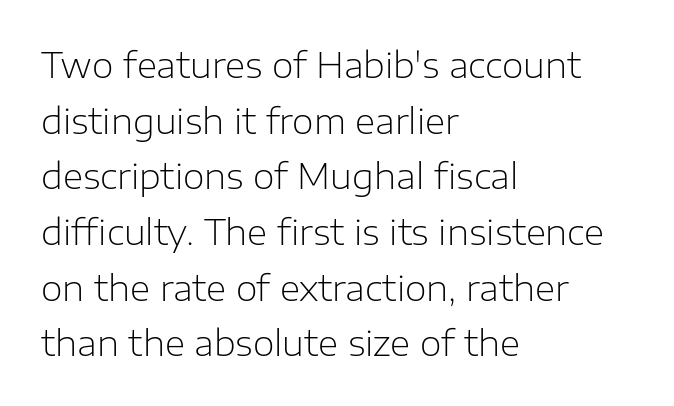
The image shows 35 px light sans-serif type, upright; set left-aligned, normal line spacing (1.59x), normal letter spacing, not underlined; low stroke contrast and a medium x-height.
